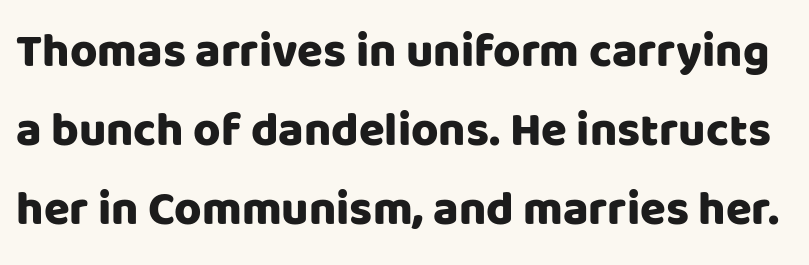
No extra tracking has been applied to these lines. The glyphs in this specimen are sans serif. Varying glyph widths throughout — classic text-font behaviour. Regarding leading, the lines here are spaced in the standard way. Honestly, there is no underline to notice here at all.
